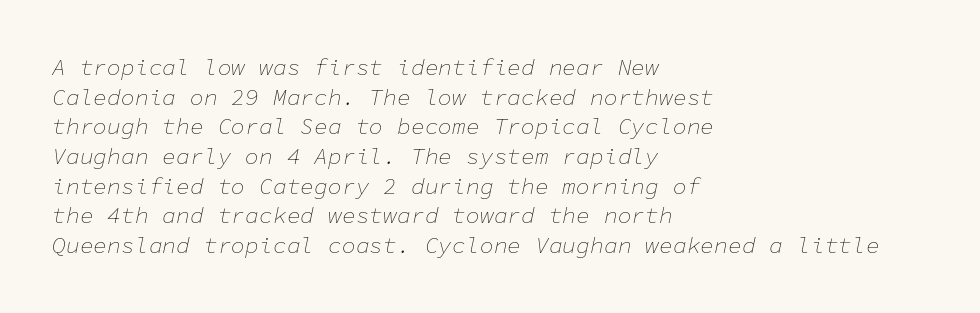
Q: Is the text bold? A: No.
Q: Is the text italic (slanted)? A: Yes, it leans right by about 11 degrees.
Q: Is the text underlined? A: No.
Q: How is the paragraph aligned? A: Left-aligned.
Q: Is the spacing between letters normal or unusually wide? A: Normal.
Q: Is the spacing between lines tight, normal or loose? A: Normal.
